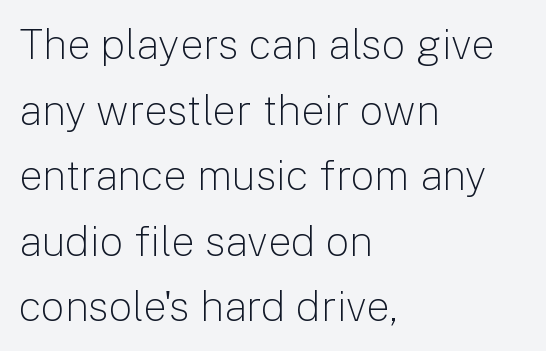
Q: Is the text bold? A: No.
Q: Is the text italic (slanted)? A: No, it is upright.
Q: Is the typeface a serif or a sans-serif typeface? A: Sans-serif.
Q: Is the text underlined? A: No.
Q: How is the paragraph aligned? A: Left-aligned.
Q: Is the spacing between letters normal or unusually wide? A: Normal.
Q: Is the spacing between lines tight, normal or loose? A: Normal.
Q: Width (condensed, normal, or wide)? A: Normal.
Q: Stroke contrast? A: Low.
Q: x-height? A: Medium.
Q: Monospaced? A: No.
